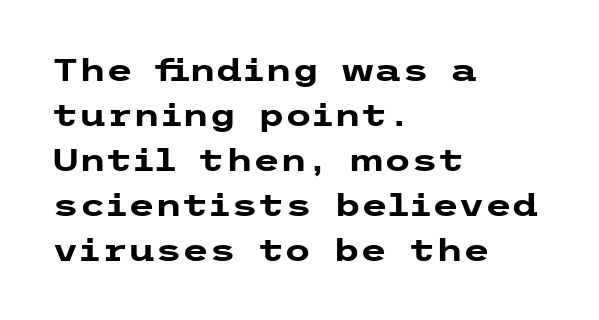
{"serif": "no", "italic": "no", "bold": "yes", "weight": "heavy", "width": "wide", "stroke_contrast": "low", "x_height": "medium", "underline": "no", "align": "left", "line_spacing": "normal", "line_spacing_ratio": 1.45, "letter_spacing": "normal", "letter_spacing_em": 0.0, "glyph_px": 31}
